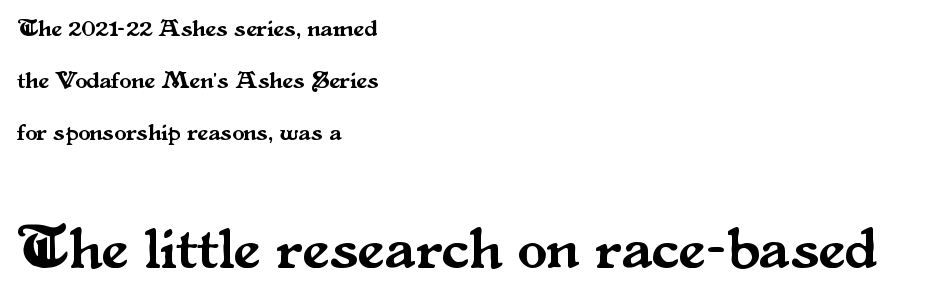
The emphasis by scale lands on block number two, below. The rendering keeps characters at their native spacing. Type without underlining. Notice how the passage keeps a crisp vertical edge on the left only. Line spacing here is loose. These lines are composed in type with serifs.
